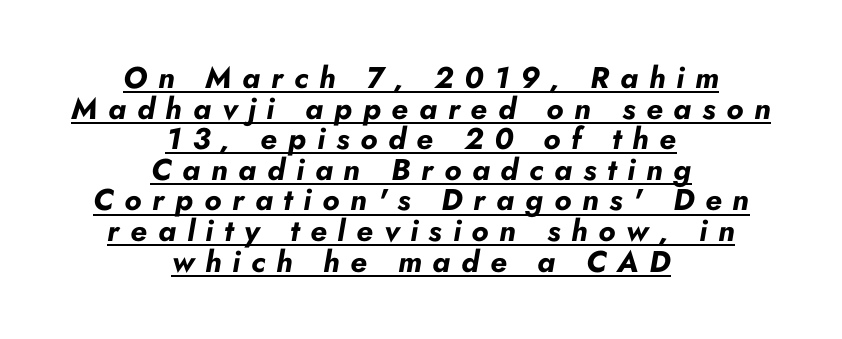
Teacher's note: observe the equal gaps on both sides — that is centered alignment. Posture: slanted. The rendering uses natural spacing where letterforms have individual widths. What stands out about the letter spacing? Its width — letters are far apart. These characters rest on top of a visible drawn line. Is the type bold? Yes — the strokes are clearly thick and heavy.
